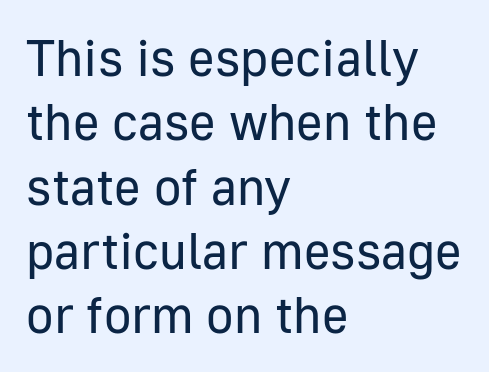
These lines are rendered in a variable-pitch font. Line spacing here is normal. Does the copy run flush right? No — it runs flush left. Anything drawn beneath the words? Only blank space.
